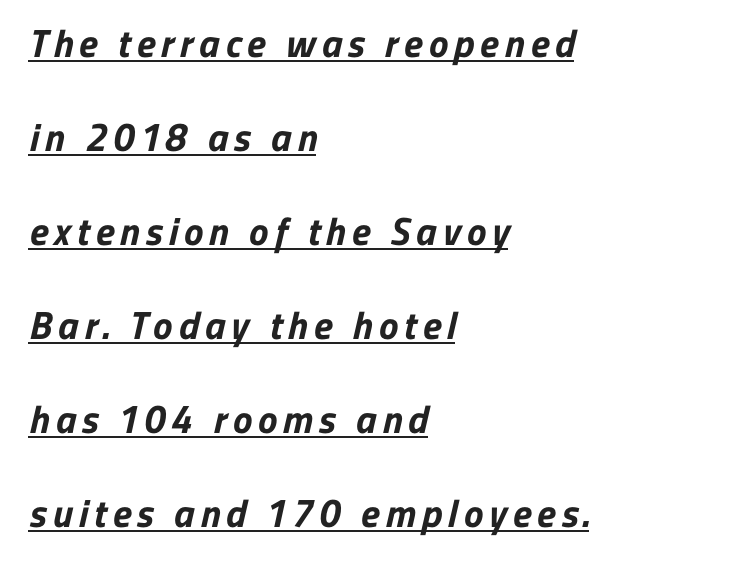
The typesetter chose a ragged-right arrangement here. Leading: increased. What decoration does the sample have? An underline. Varying glyph widths throughout — classic text-font behaviour. The characters display no serif detailing; their extremities are plain. The characters look thick and weighty, a clear bold.
